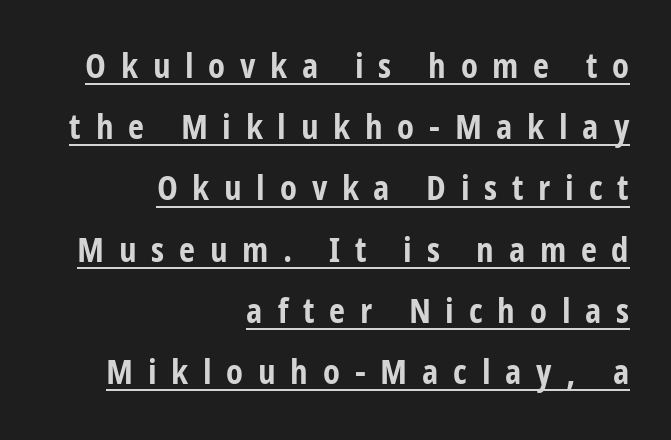
Character widths vary here, with narrow letters taking less room than wide ones. Does the lettering tilt? It doesn't — this is upright. Words appear elongated and porous because spacing is wide. A typesetter would label this face a sans. Horizontally, the lines are justified to the trailing edge only.
